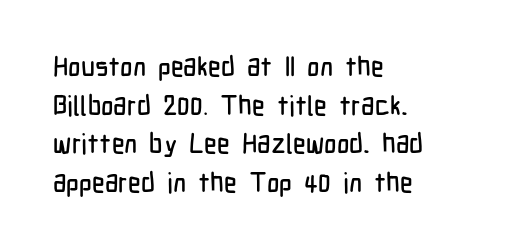
Q: Is the text italic (slanted)? A: No, it is upright.
Q: Is the text underlined? A: No.
Q: How is the paragraph aligned? A: Left-aligned.
Q: Is the spacing between letters normal or unusually wide? A: Normal.
Q: Is the spacing between lines tight, normal or loose? A: Normal.
